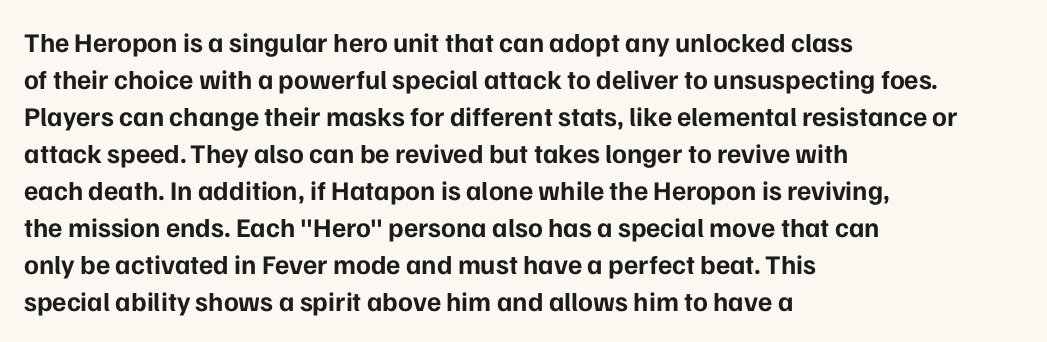
Q: Is the text bold? A: Yes.
Q: Is the text italic (slanted)? A: No, it is upright.
Q: Is the text underlined? A: No.
Q: How is the paragraph aligned? A: Left-aligned.
Q: Is the spacing between letters normal or unusually wide? A: Normal.
Q: Is the spacing between lines tight, normal or loose? A: Normal.
